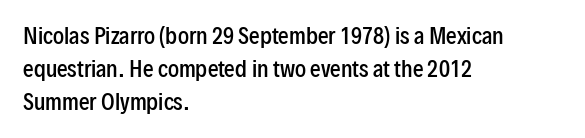
The image shows 21 px text type, upright; set left-aligned, normal line spacing (1.56x), normal letter spacing, not underlined.
